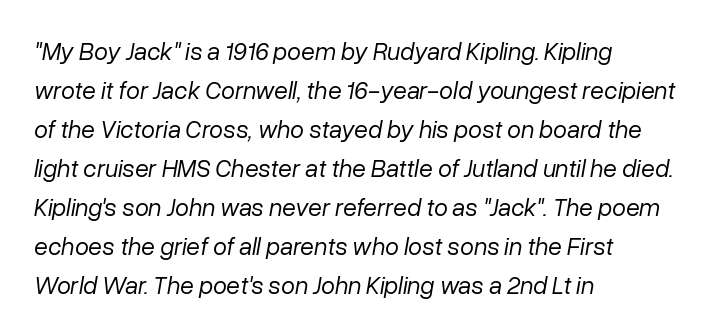
The image shows 25 px text type, italic (leaning right); set left-aligned, normal line spacing (1.56x), normal letter spacing, not underlined.
